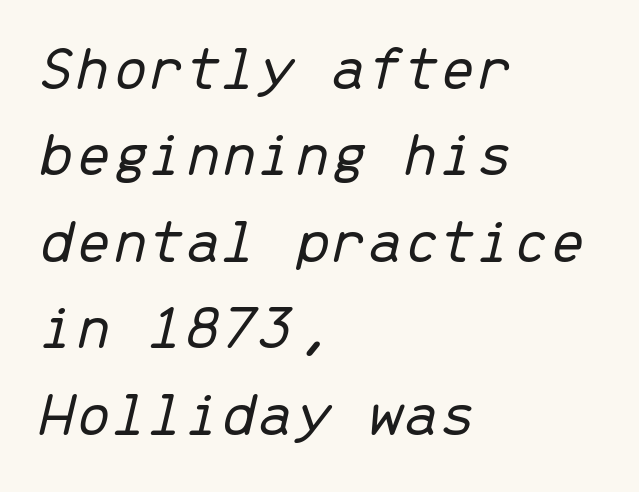
The image shows 65 px light type, italic (leaning right), monospaced; set left-aligned, normal line spacing (1.33x), normal letter spacing, not underlined; low stroke contrast and a medium x-height.
